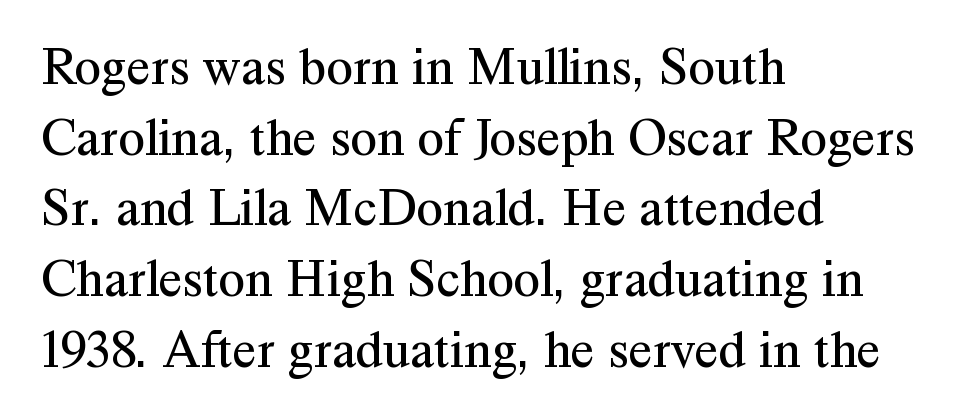
The image shows 54 px regular-weight serif type, upright; set left-aligned, normal line spacing (1.31x), normal letter spacing, not underlined; medium stroke contrast and a medium x-height.
